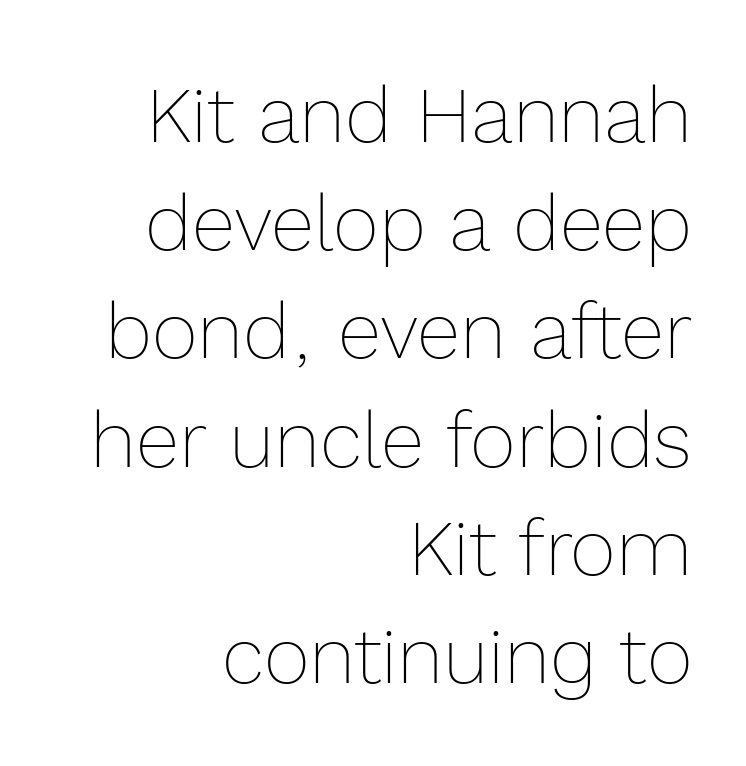
The image shows 79 px thin type, upright; set right-aligned, normal line spacing (1.37x), normal letter spacing, not underlined; a medium x-height.
